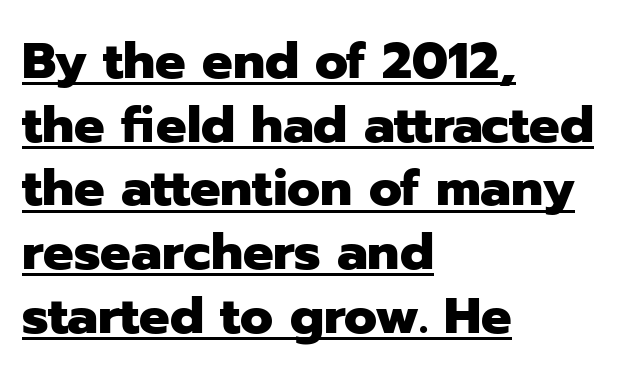
{"serif": "no", "italic": "no", "bold": "yes", "weight": "heavy", "width": "normal", "stroke_contrast": "low", "x_height": "medium", "monospaced": "no", "underline": "yes", "align": "left", "line_spacing": "normal", "line_spacing_ratio": 1.25, "letter_spacing": "normal", "letter_spacing_em": 0.0, "glyph_px": 51}
